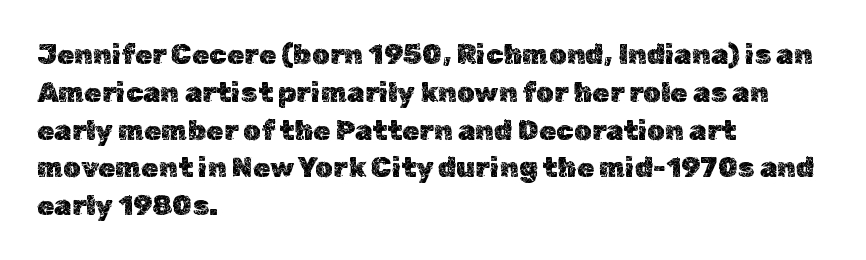
The image shows 28 px text type, upright; set left-aligned, normal line spacing (1.35x), normal letter spacing, not underlined; a medium x-height.
